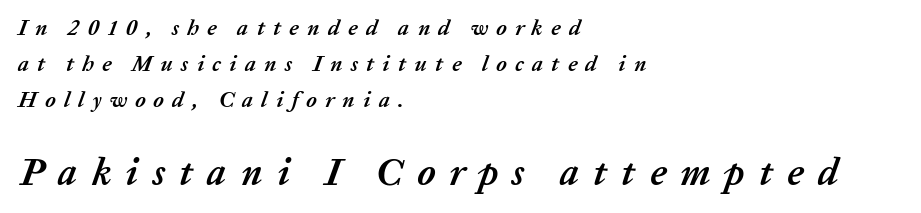
Q: Is the text bold? A: Yes.
Q: Is the text italic (slanted)? A: Yes, it leans right by about 20 degrees.
Q: Is the text underlined? A: No.
Q: How is the paragraph aligned? A: Left-aligned.
Q: Is the spacing between letters normal or unusually wide? A: Unusually wide.
Q: Is the spacing between lines tight, normal or loose? A: Normal.
Q: Which block of text is set in a larger size, the first (top) or the second (bottom)? A: The second (bottom) one.
Q: Width (condensed, normal, or wide)? A: Normal.
Q: Stroke contrast? A: Low.
Q: x-height? A: Medium.
Q: Monospaced? A: No.
